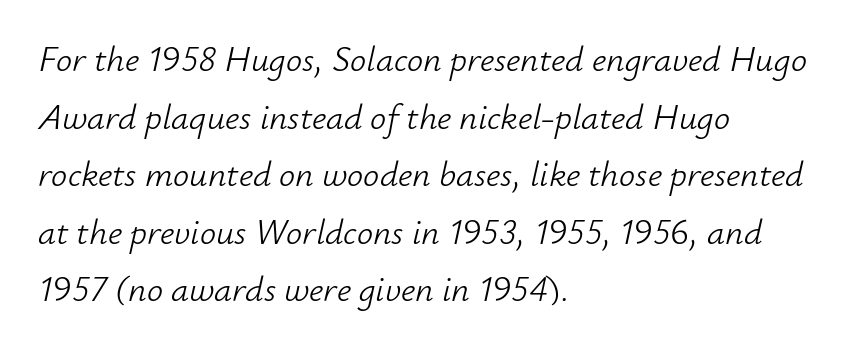
{"italic": "yes", "lean": "right", "slant_degrees": 12, "bold": "no", "weight": "light", "width": "normal", "stroke_contrast": "low", "x_height": "small", "monospaced": "no", "underline": "no", "align": "left", "line_spacing": "normal", "line_spacing_ratio": 1.6, "letter_spacing": "normal", "letter_spacing_em": 0.0, "glyph_px": 36}
